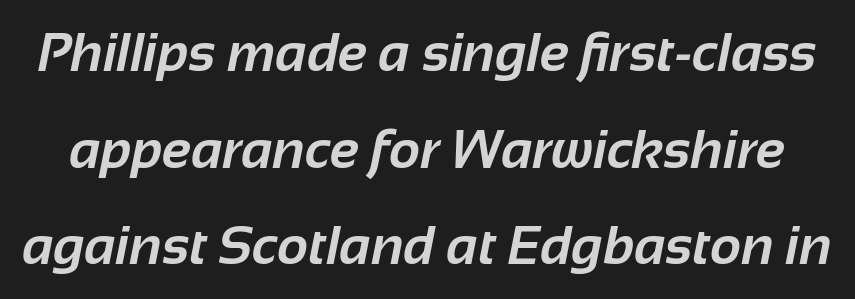
The image shows 54 px bold sans-serif type; set line spacing 1.79x, normal letter spacing, not underlined; low stroke contrast and a medium x-height.
